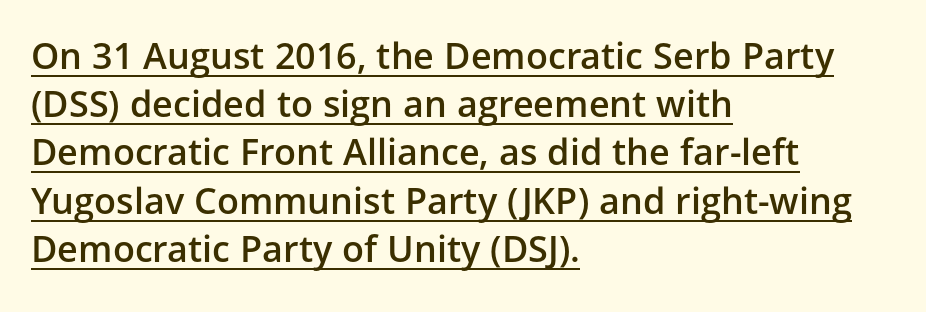
Q: Is the text bold? A: Semi-bold.
Q: Is the text italic (slanted)? A: No, it is upright.
Q: Is the typeface a serif or a sans-serif typeface? A: Sans-serif.
Q: Is the text underlined? A: Yes.
Q: How is the paragraph aligned? A: Left-aligned.
Q: Is the spacing between letters normal or unusually wide? A: Normal.
Q: Is the spacing between lines tight, normal or loose? A: Normal.
Q: Width (condensed, normal, or wide)? A: Normal.
Q: Stroke contrast? A: Low.
Q: x-height? A: Medium.
Q: Monospaced? A: No.
